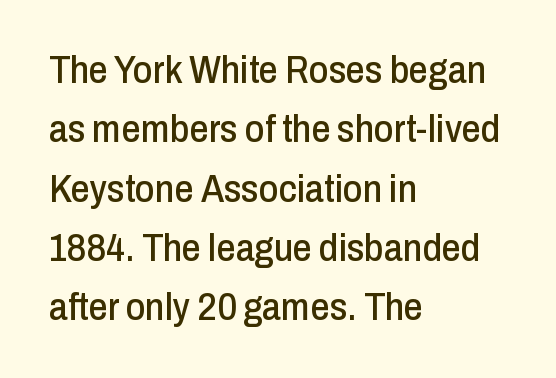
If you drew a line through each stem, it would be perfectly vertical. Evenly set lines give the paragraph a standard silhouette. Standard letterfit; no display-style spreading of the glyphs. Rule under the text: the space is simply empty.
